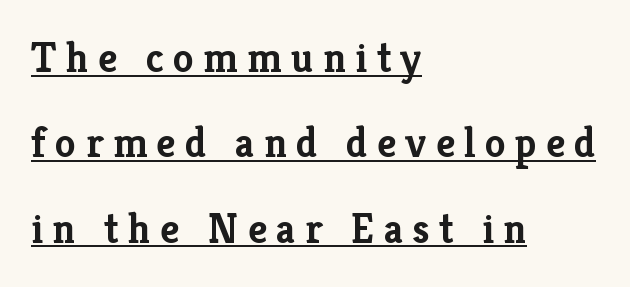
The image shows 42 px semibold serif type, upright; set left-aligned, loose line spacing (2.03x), unusually wide letter spacing (+0.22 em), underlined; low stroke contrast and a medium x-height.
